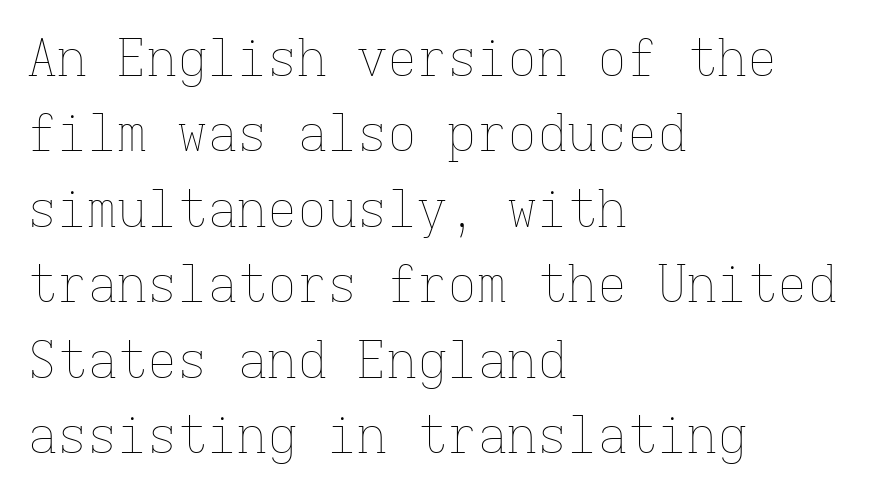
The image shows 50 px thin type, upright, monospaced; set left-aligned, normal line spacing (1.51x), normal letter spacing, not underlined; low stroke contrast and a medium x-height.
